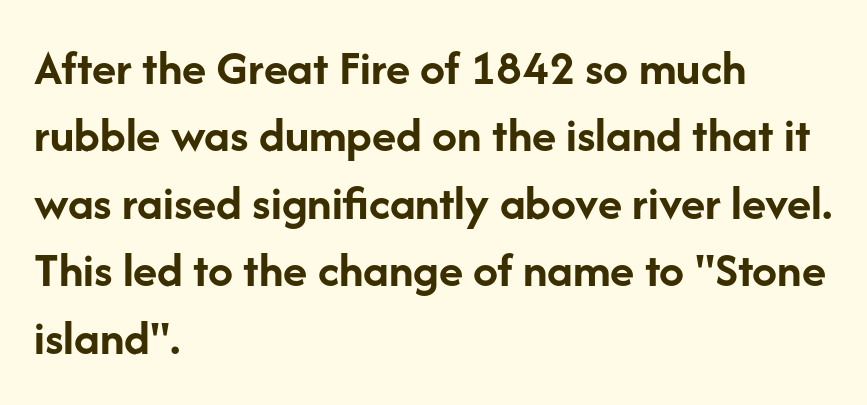
The image shows 50 px semibold sans-serif type, upright; set left-aligned, normal line spacing (1.35x), normal letter spacing, not underlined; low stroke contrast and a medium x-height.
